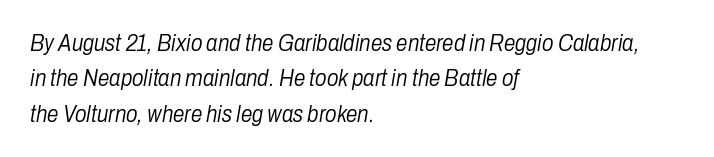
{"italic": "yes", "lean": "right", "slant_degrees": 10, "bold": "no", "underline": "no", "align": "left", "line_spacing": "normal", "line_spacing_ratio": 1.54, "letter_spacing": "normal", "letter_spacing_em": 0.0, "glyph_px": 23}
